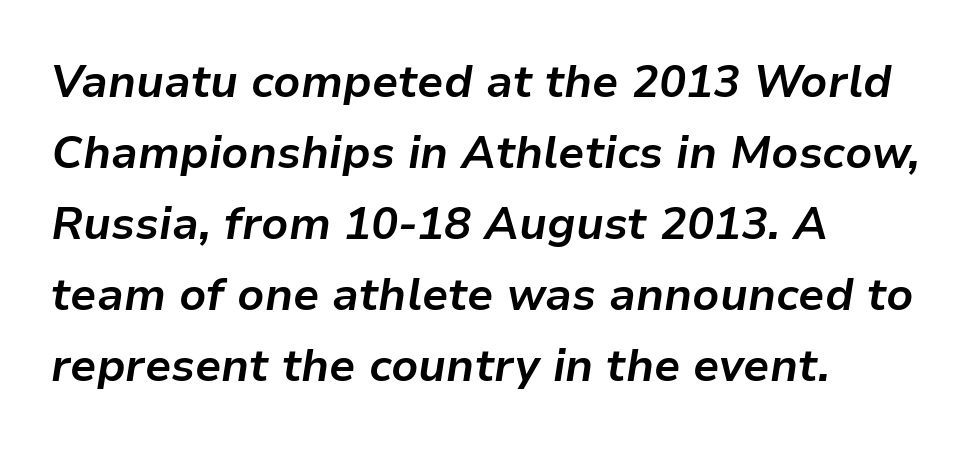
It's the slanting kind of type. The rendering uses natural spacing where letterforms have individual widths. The letterforms sit shoulder to shoulder at normal distance. The rendering uses a bold face; every stroke is thick and dark. Nobody drew a line under any word here.
